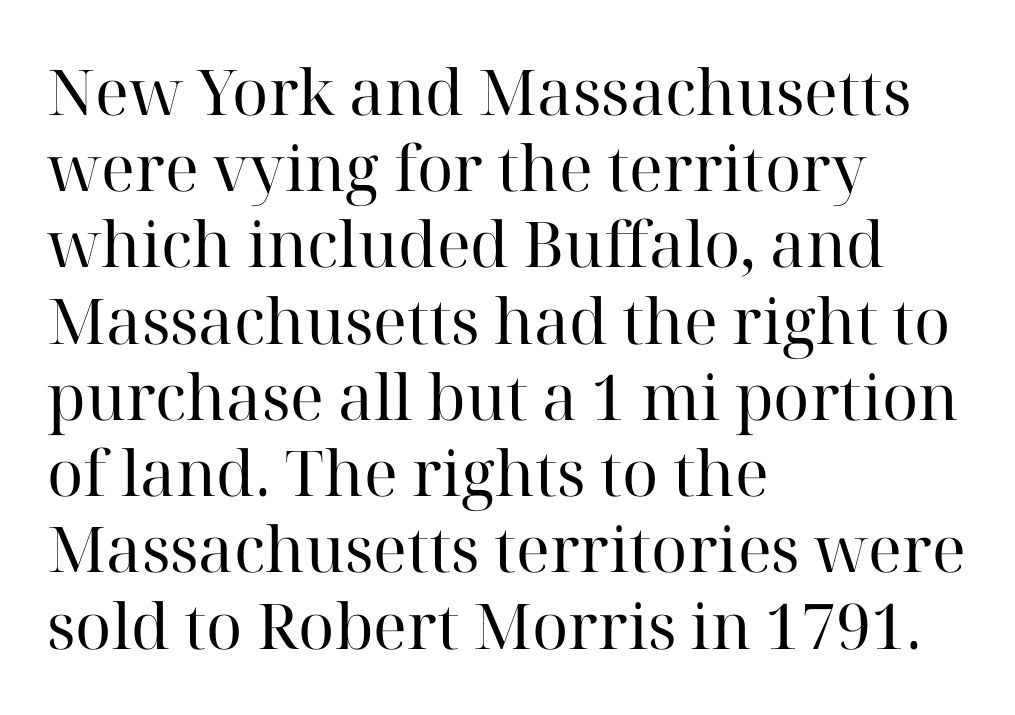
{"serif": "yes", "italic": "no", "bold": "no", "weight": "regular", "width": "normal", "stroke_contrast": "high", "x_height": "medium", "monospaced": "no", "underline": "no", "align": "left", "line_spacing_ratio": 1.21, "letter_spacing": "normal", "letter_spacing_em": 0.0, "glyph_px": 63}
